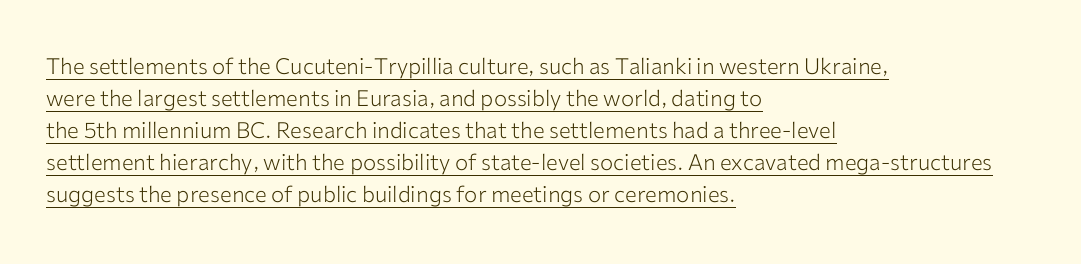
{"italic": "no", "bold": "no", "underline": "yes", "align": "left", "line_spacing": "normal", "line_spacing_ratio": 1.46, "letter_spacing": "normal", "letter_spacing_em": 0.0, "glyph_px": 22}
